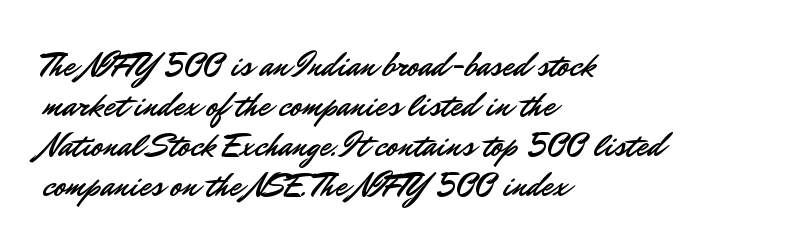
Q: Is the text italic (slanted)? A: Yes.
Q: Is the typeface a serif or a sans-serif typeface? A: Sans-serif.
Q: Is the text underlined? A: No.
Q: How is the paragraph aligned? A: Left-aligned.
Q: Is the spacing between letters normal or unusually wide? A: Normal.
Q: Width (condensed, normal, or wide)? A: Normal.
Q: Stroke contrast? A: Low.
Q: x-height? A: Small.
Q: Monospaced? A: No.
